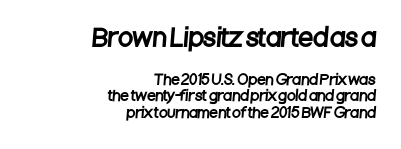
{"underline": "no", "align": "right", "line_spacing_ratio": 1.16, "letter_spacing": "normal", "letter_spacing_em": 0.0, "larger_block": "first", "size_ratio": 1.71, "glyph_px": 24}
